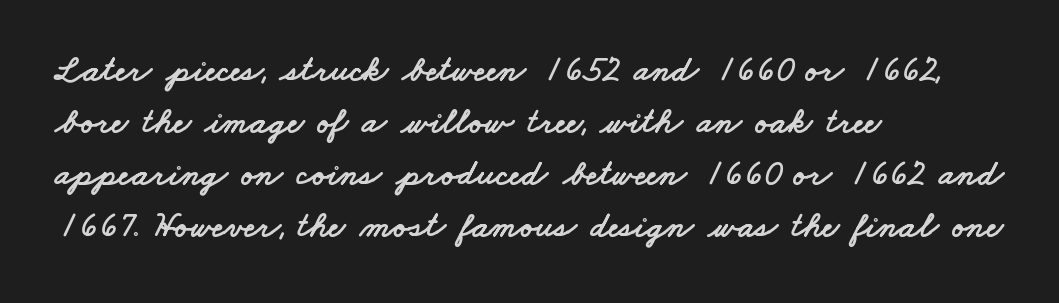
The image shows 36 px wide sans-serif type; set left-aligned, normal line spacing (1.44x), normal letter spacing, not underlined; low stroke contrast and a small x-height.
